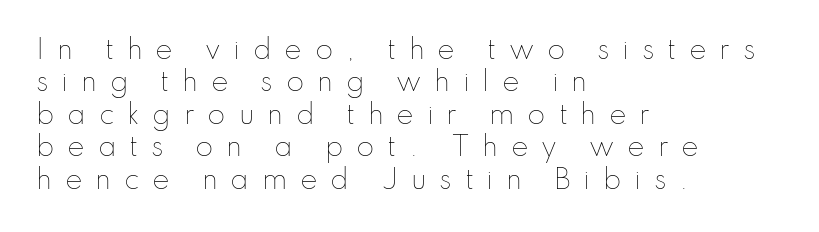
Q: Is the text bold? A: No.
Q: Is the text italic (slanted)? A: No, it is upright.
Q: Is the text underlined? A: No.
Q: How is the paragraph aligned? A: Left-aligned.
Q: Is the spacing between letters normal or unusually wide? A: Unusually wide.
Q: Is the spacing between lines tight, normal or loose? A: Normal.
